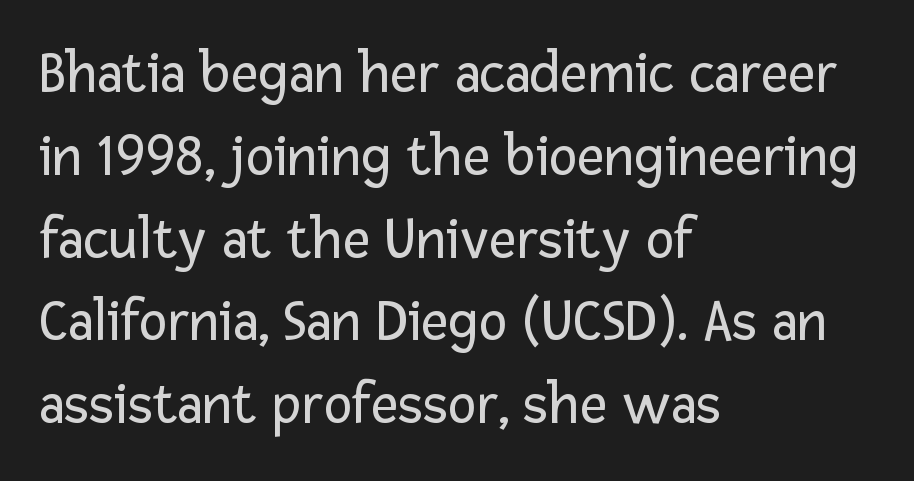
Q: Is the text bold? A: No.
Q: Is the text italic (slanted)? A: No, it is upright.
Q: Is the typeface a serif or a sans-serif typeface? A: Sans-serif.
Q: Is the text underlined? A: No.
Q: How is the paragraph aligned? A: Left-aligned.
Q: Is the spacing between letters normal or unusually wide? A: Normal.
Q: Is the spacing between lines tight, normal or loose? A: Normal.
Q: Width (condensed, normal, or wide)? A: Normal.
Q: Stroke contrast? A: Low.
Q: x-height? A: Medium.
Q: Monospaced? A: No.
